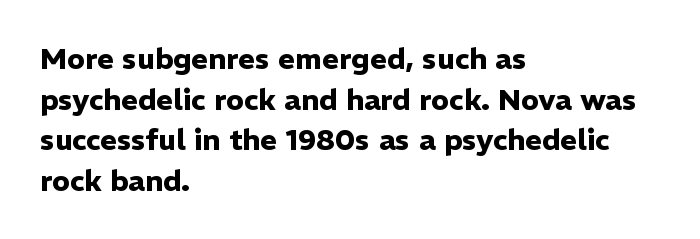
{"serif": "no", "italic": "no", "bold": "yes", "weight": "heavy", "width": "normal", "stroke_contrast": "low", "x_height": "medium", "monospaced": "no", "underline": "no", "align": "left", "line_spacing": "normal", "line_spacing_ratio": 1.4, "letter_spacing": "normal", "letter_spacing_em": 0.0, "glyph_px": 29}
